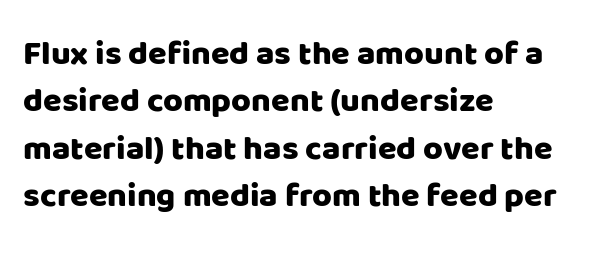
{"serif": "no", "italic": "no", "width": "normal", "stroke_contrast": "low", "x_height": "large", "monospaced": "no", "underline": "no", "align": "left", "line_spacing": "normal", "line_spacing_ratio": 1.39, "letter_spacing": "normal", "letter_spacing_em": 0.0, "glyph_px": 34}
